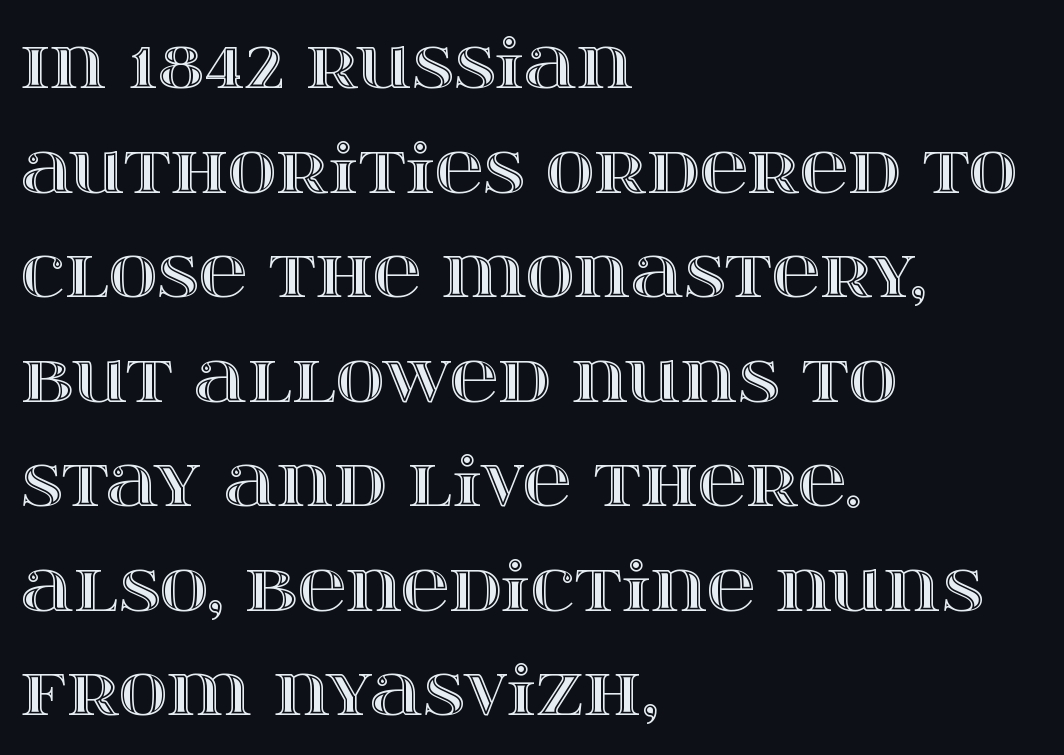
Q: Is the text italic (slanted)? A: No, it is upright.
Q: Is the text underlined? A: No.
Q: How is the paragraph aligned? A: Left-aligned.
Q: Is the spacing between letters normal or unusually wide? A: Normal.
Q: Is the spacing between lines tight, normal or loose? A: Normal.
Q: Width (condensed, normal, or wide)? A: Wide.
Q: x-height? A: Large.
Q: Monospaced? A: No.
